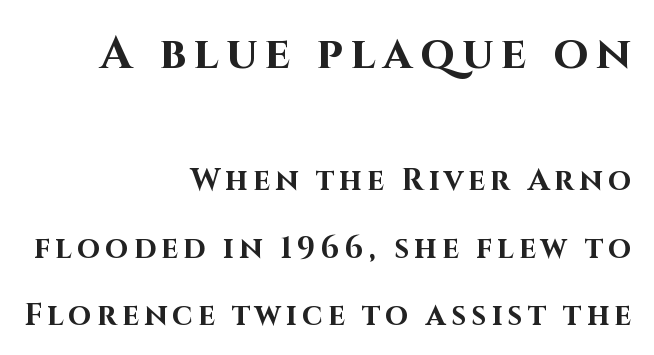
{"serif": "no", "italic": "no", "bold": "yes", "weight": "bold", "width": "normal", "stroke_contrast": "high", "x_height": "large", "monospaced": "no", "underline": "no", "align": "right", "line_spacing": "loose", "line_spacing_ratio": 2.25, "larger_block": "first", "size_ratio": 1.5, "glyph_px": 45}
